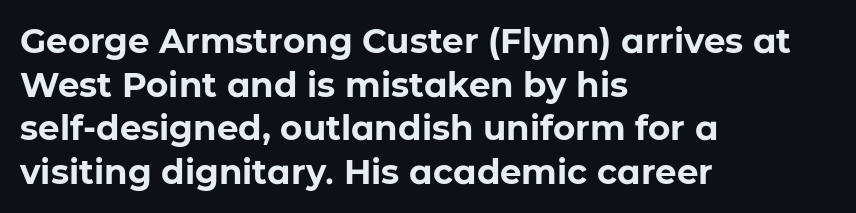
Q: Is the text bold? A: Yes.
Q: Is the text italic (slanted)? A: No, it is upright.
Q: Is the typeface a serif or a sans-serif typeface? A: Sans-serif.
Q: Is the text underlined? A: No.
Q: How is the paragraph aligned? A: Left-aligned.
Q: Is the spacing between letters normal or unusually wide? A: Normal.
Q: Is the spacing between lines tight, normal or loose? A: Normal.
Q: Width (condensed, normal, or wide)? A: Normal.
Q: Stroke contrast? A: Low.
Q: x-height? A: Medium.
Q: Monospaced? A: No.
